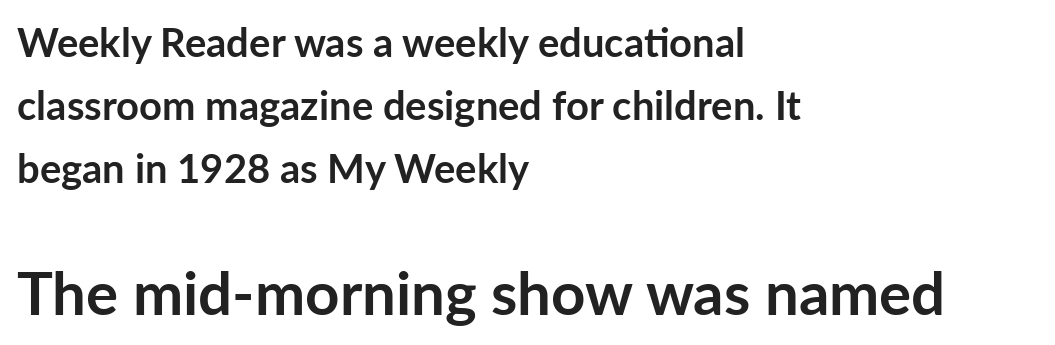
Q: Is the text bold? A: Yes.
Q: Is the text italic (slanted)? A: No, it is upright.
Q: Is the typeface a serif or a sans-serif typeface? A: Sans-serif.
Q: Is the text underlined? A: No.
Q: How is the paragraph aligned? A: Left-aligned.
Q: Is the spacing between letters normal or unusually wide? A: Normal.
Q: Is the spacing between lines tight, normal or loose? A: Normal.
Q: Which block of text is set in a larger size, the first (top) or the second (bottom)? A: The second (bottom) one.
Q: Width (condensed, normal, or wide)? A: Normal.
Q: Stroke contrast? A: Low.
Q: x-height? A: Medium.
Q: Monospaced? A: No.
